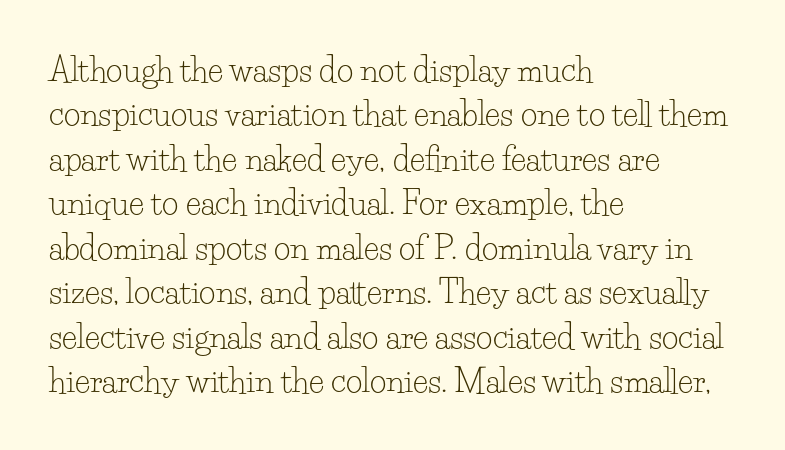
The image shows 32 px light serif type, upright; set left-aligned, normal line spacing (1.39x), normal letter spacing, not underlined; low stroke contrast and a small x-height.
